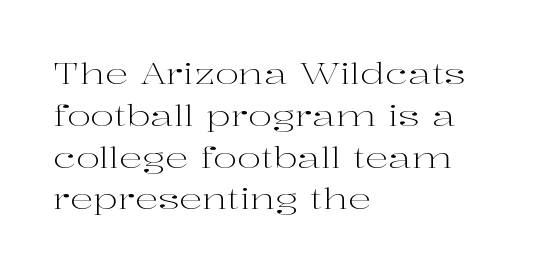
Character widths vary here, with narrow letters taking less room than wide ones. A quiet, ordinary-to-light weight characterises the typeface. The paragraph shown leans on its left margin. Yep, those are serifs on the letters. Standard letterfit; no display-style spreading of the glyphs. Check the space under the baseline: it is left empty.
